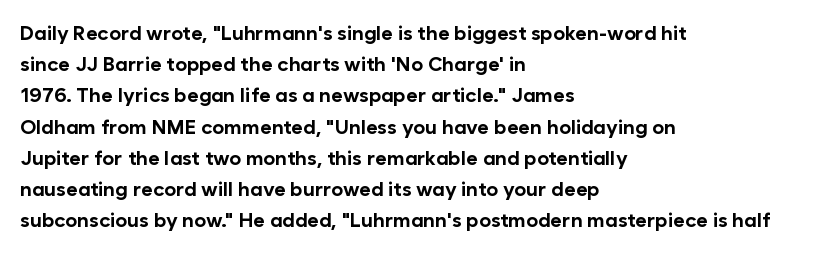
The image shows 20 px bold type, upright; set left-aligned, normal line spacing (1.56x), normal letter spacing, not underlined.
